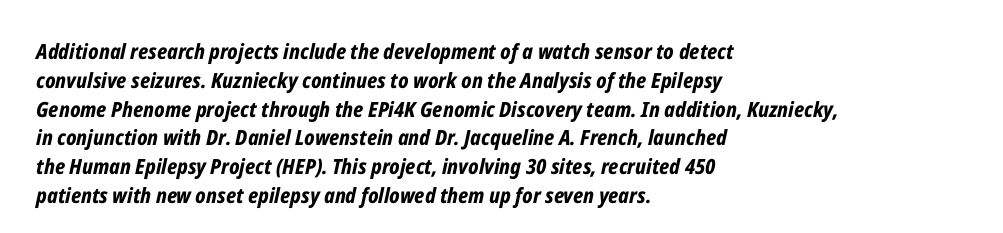
{"italic": "yes", "lean": "right", "slant_degrees": 12, "bold": "yes", "underline": "no", "align": "left", "line_spacing": "normal", "line_spacing_ratio": 1.37, "letter_spacing": "normal", "letter_spacing_em": 0.0, "glyph_px": 21}
